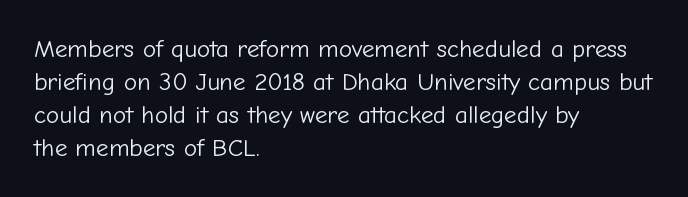
Q: Is the text bold? A: No.
Q: Is the text italic (slanted)? A: No, it is upright.
Q: Is the text underlined? A: No.
Q: How is the paragraph aligned? A: Left-aligned.
Q: Is the spacing between letters normal or unusually wide? A: Normal.
Q: Is the spacing between lines tight, normal or loose? A: Normal.
